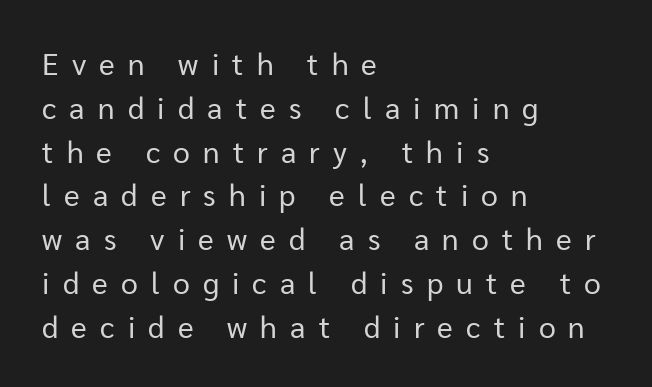
Q: Is the text bold? A: No.
Q: Is the text italic (slanted)? A: No, it is upright.
Q: Is the typeface a serif or a sans-serif typeface? A: Sans-serif.
Q: Is the text underlined? A: No.
Q: How is the paragraph aligned? A: Left-aligned.
Q: Is the spacing between letters normal or unusually wide? A: Unusually wide.
Q: Is the spacing between lines tight, normal or loose? A: Normal.
Q: Width (condensed, normal, or wide)? A: Normal.
Q: Stroke contrast? A: Low.
Q: x-height? A: Medium.
Q: Monospaced? A: No.
